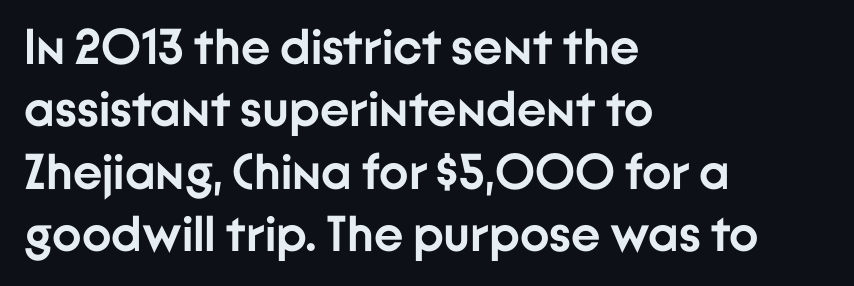
The image shows 50 px semibold sans-serif type, upright; set left-aligned, normal line spacing (1.25x), normal letter spacing, not underlined; low stroke contrast and a medium x-height.
